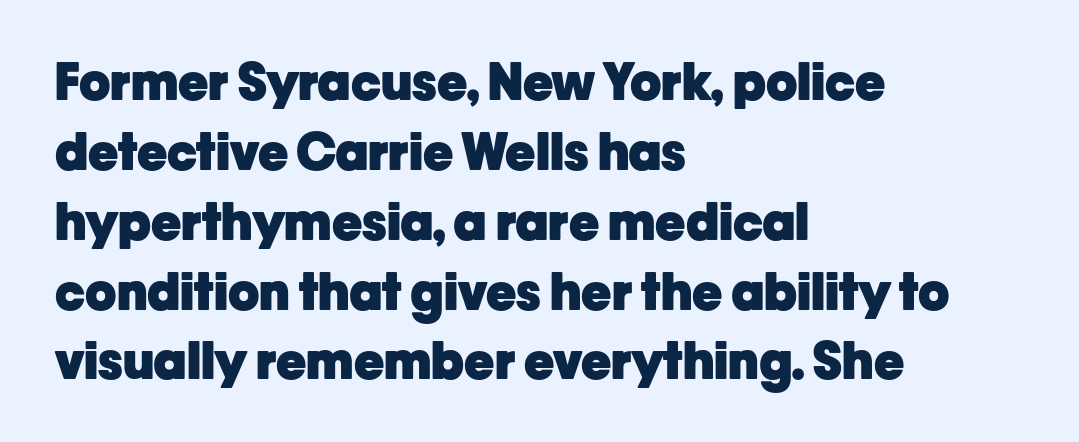
The image shows 51 px heavy sans-serif type, upright; set left-aligned, normal line spacing (1.37x), normal letter spacing, not underlined; low stroke contrast and a medium x-height.
